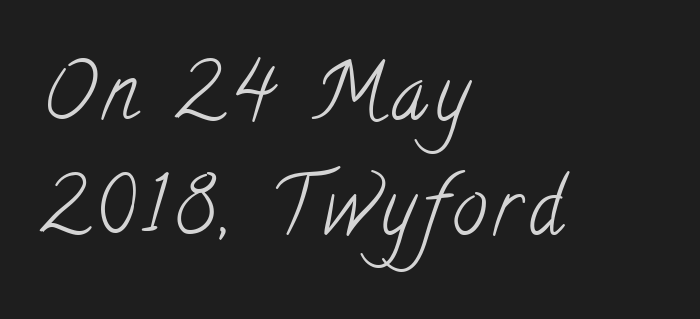
The image shows 78 px light, condensed serif type; set left-aligned, normal line spacing (1.46x), not underlined; low stroke contrast and a small x-height.
